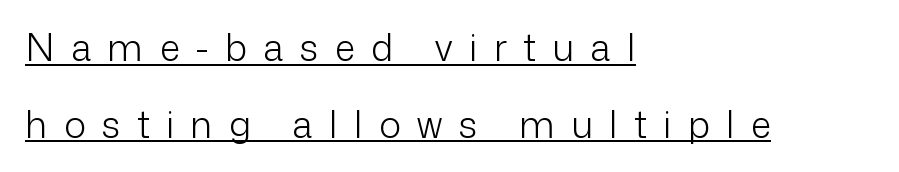
Type style note: lacks serifs. The cut favours lightness, reaching ordinary text weight at its darkest. Which margin do the lines hug? The left one — the right edge is uneven. What's the leading like? Stretched, with rows far apart.
